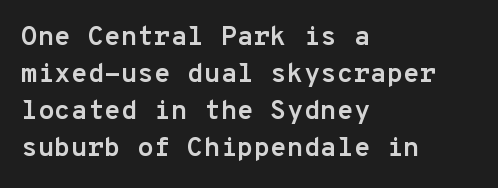
{"italic": "no", "bold": "yes", "underline": "no", "align": "left", "line_spacing": "normal", "line_spacing_ratio": 1.37, "letter_spacing": "normal", "letter_spacing_em": 0.0, "glyph_px": 27}
